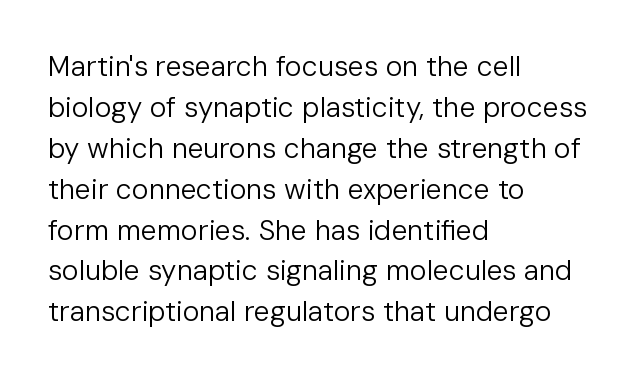
Glance below the letters and you will spot only blank space. These lines are set flush left with a ragged right edge. Upright lettering throughout. Leading matches the norm, producing a regular column.
